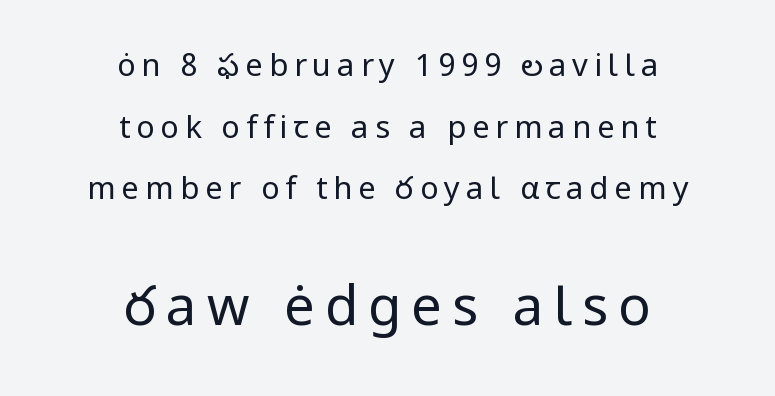
Think of a printed novel: that variable character pitch is what you see here. Do the letters lean? They stand straight. In this sample the second text group is rendered at the bigger scale. Where is the straight margin? There isn't one; the lines are centered.
